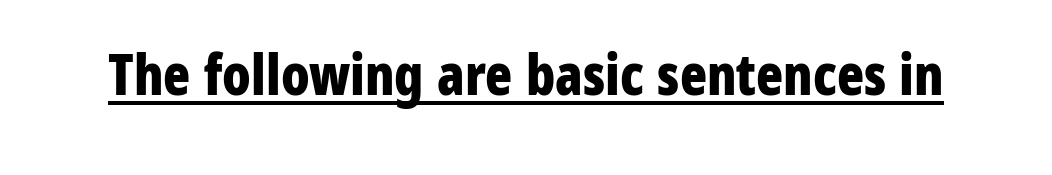
The image shows 56 px bold, condensed sans-serif type, upright; set normal letter spacing, underlined; low stroke contrast and a medium x-height.
